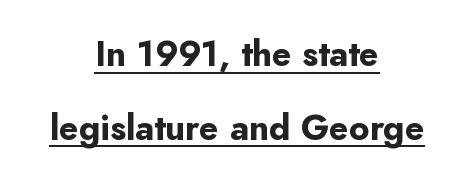
The image shows 35 px bold sans-serif type, upright; set centered, loose line spacing (2.11x), normal letter spacing, underlined; low stroke contrast and a small x-height.
